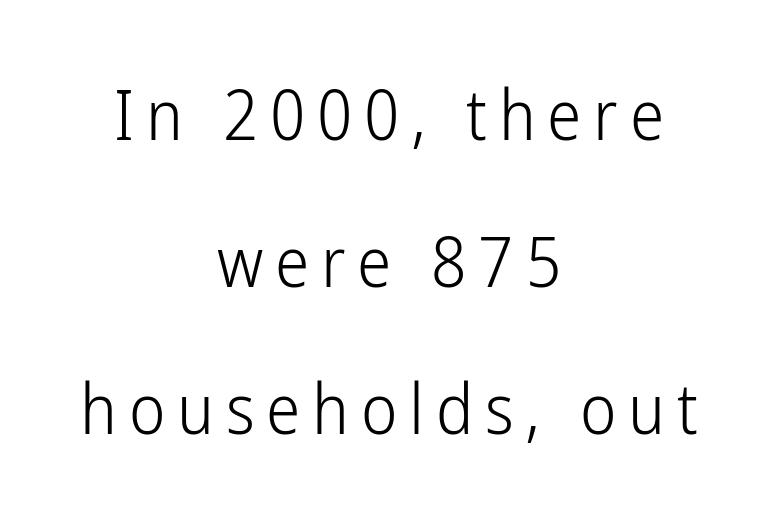
The image shows 69 px light, condensed sans-serif type, upright; set centered, loose line spacing (2.13x), not underlined; low stroke contrast and a medium x-height.
